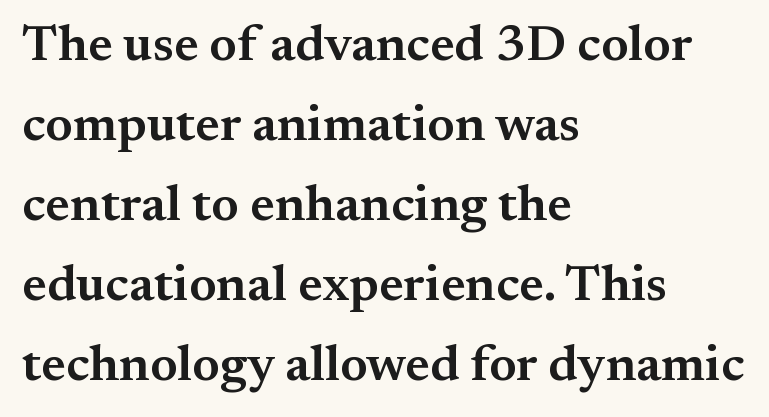
The image shows 51 px semibold serif type, upright; set left-aligned, normal line spacing (1.57x), normal letter spacing, not underlined; medium stroke contrast and a small x-height.
